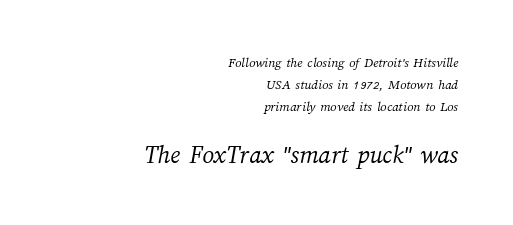
Vertically, the passage feels balanced, rows spaced as you'd expect. The compositor pushed each line to the right boundary. A bare baseline throughout the passage. The lower block of text is set noticeably larger than the block above it.
